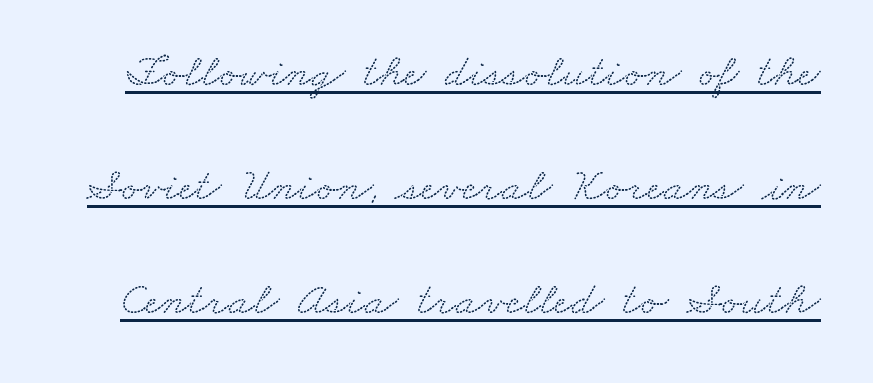
Q: Is the text underlined? A: Yes.
Q: Is the spacing between letters normal or unusually wide? A: Normal.
Q: Is the spacing between lines tight, normal or loose? A: Loose.
Q: Width (condensed, normal, or wide)? A: Wide.
Q: Stroke contrast? A: Low.
Q: x-height? A: Small.
Q: Monospaced? A: No.
